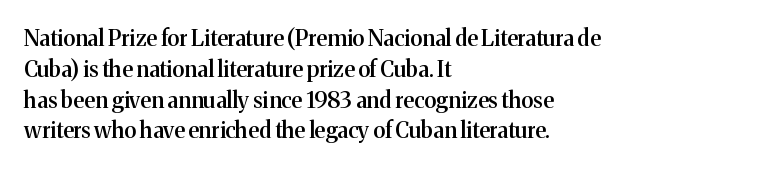
The image shows 22 px text type, upright; set left-aligned, normal line spacing (1.4x), normal letter spacing, not underlined.
